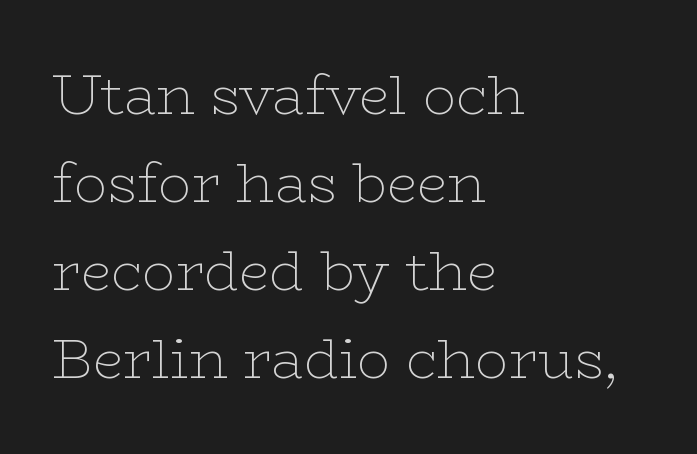
This block has exactly the height ordinary leading produces. Tracking here is standard; glyphs follow each other at the usual distance. Posture: vertical. Letters rest on an invisible, unmarked baseline. Stroke mass is kept to a normal reading level or below. One-word summary of the alignment: left.
